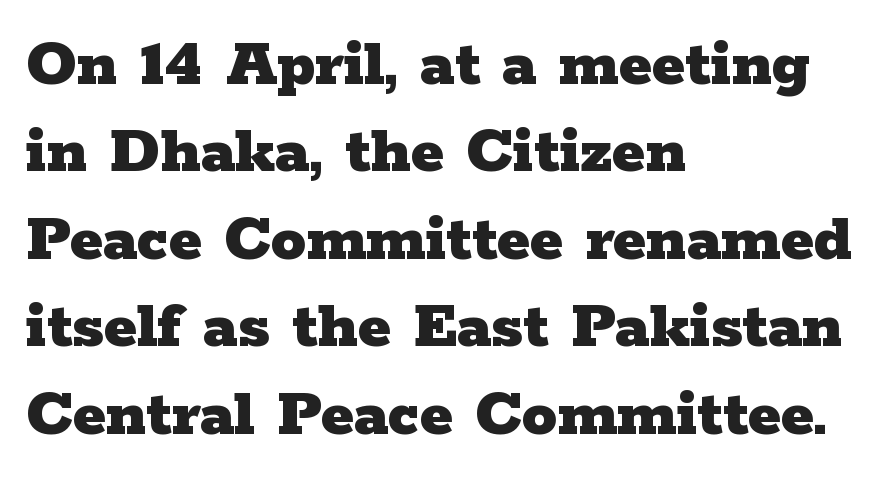
The image shows 70 px heavy, wide serif type, upright; set left-aligned, normal line spacing (1.25x), normal letter spacing, not underlined; low stroke contrast and a medium x-height.
